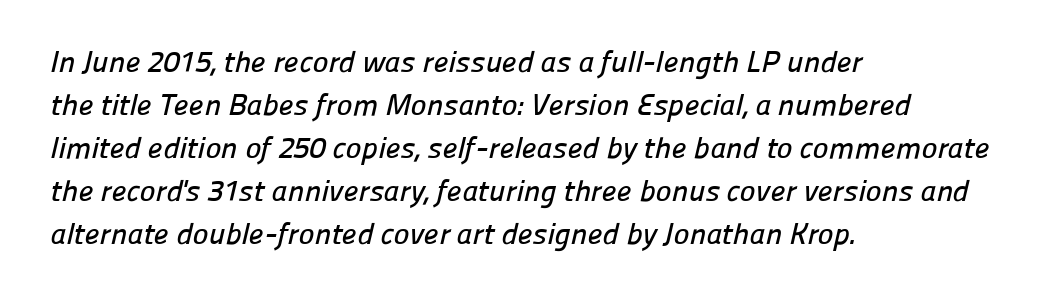
{"serif": "no", "width": "normal", "stroke_contrast": "low", "x_height": "medium", "monospaced": "no", "underline": "no", "align": "left", "line_spacing": "normal", "line_spacing_ratio": 1.43, "letter_spacing": "normal", "letter_spacing_em": 0.0, "glyph_px": 30}
